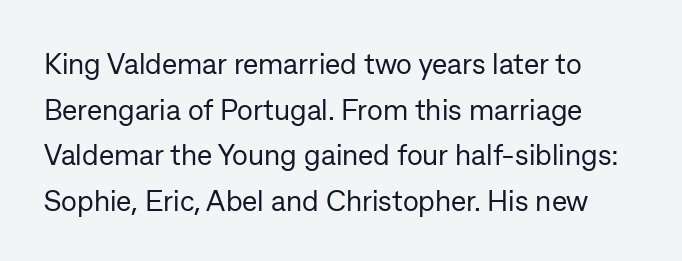
Q: Is the text bold? A: No.
Q: Is the text italic (slanted)? A: No, it is upright.
Q: Is the typeface a serif or a sans-serif typeface? A: Sans-serif.
Q: Is the text underlined? A: No.
Q: Is the spacing between letters normal or unusually wide? A: Normal.
Q: Is the spacing between lines tight, normal or loose? A: Normal.
Q: Width (condensed, normal, or wide)? A: Normal.
Q: Stroke contrast? A: Low.
Q: x-height? A: Medium.
Q: Monospaced? A: No.
